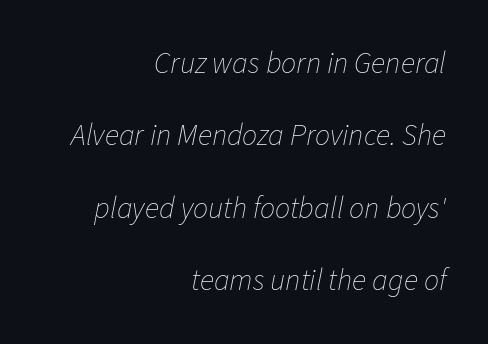
Q: Is the text bold? A: No.
Q: Is the text italic (slanted)? A: Yes, it leans right by about 11 degrees.
Q: Is the text underlined? A: No.
Q: How is the paragraph aligned? A: Right-aligned.
Q: Is the spacing between letters normal or unusually wide? A: Normal.
Q: Is the spacing between lines tight, normal or loose? A: Loose.
Q: Width (condensed, normal, or wide)? A: Normal.
Q: Stroke contrast? A: Low.
Q: x-height? A: Medium.
Q: Monospaced? A: No.
